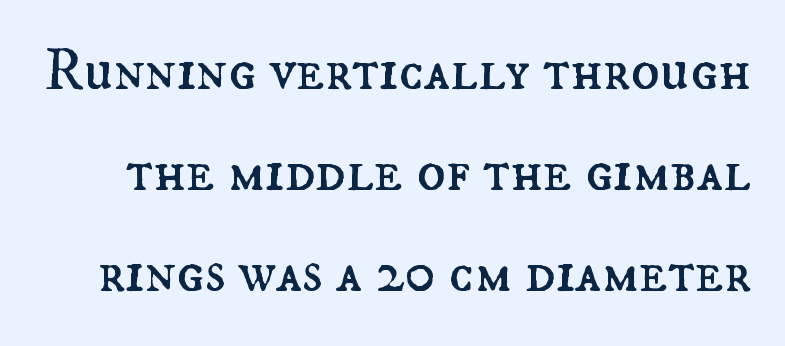
Q: Is the text bold? A: No.
Q: Is the text italic (slanted)? A: No, it is upright.
Q: Is the text underlined? A: No.
Q: Is the spacing between letters normal or unusually wide? A: Normal.
Q: Is the spacing between lines tight, normal or loose? A: Normal.
Q: Width (condensed, normal, or wide)? A: Normal.
Q: Stroke contrast? A: Medium.
Q: x-height? A: Small.
Q: Monospaced? A: No.
